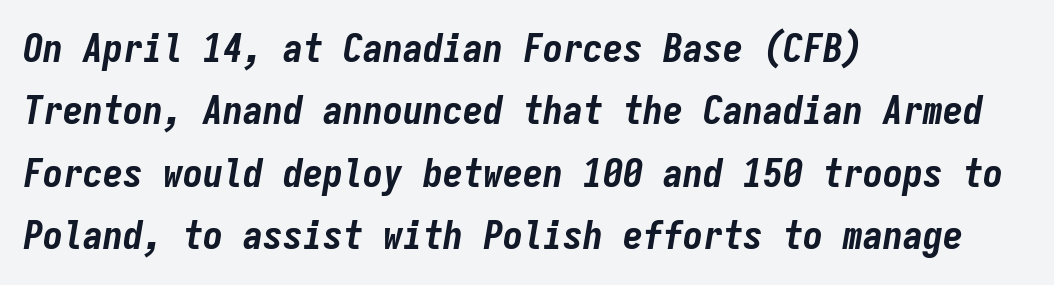
{"italic": "yes", "lean": "right", "slant_degrees": 9, "bold": "yes", "weight": "bold", "width": "condensed", "stroke_contrast": "low", "x_height": "medium", "monospaced": "yes", "underline": "no", "align": "left", "line_spacing": "normal", "line_spacing_ratio": 1.56, "letter_spacing": "normal", "letter_spacing_em": 0.0, "glyph_px": 40}
